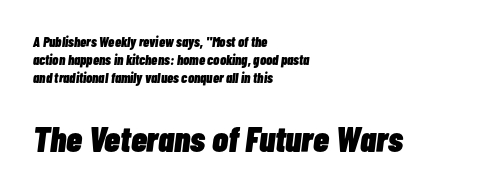
Q: Is the text bold? A: Yes.
Q: Is the text italic (slanted)? A: Yes, it leans right by about 7 degrees.
Q: Is the text underlined? A: No.
Q: How is the paragraph aligned? A: Left-aligned.
Q: Is the spacing between letters normal or unusually wide? A: Normal.
Q: Is the spacing between lines tight, normal or loose? A: Normal.
Q: Which block of text is set in a larger size, the first (top) or the second (bottom)? A: The second (bottom) one.
Q: Width (condensed, normal, or wide)? A: Condensed.
Q: Stroke contrast? A: Low.
Q: x-height? A: Medium.
Q: Monospaced? A: No.
